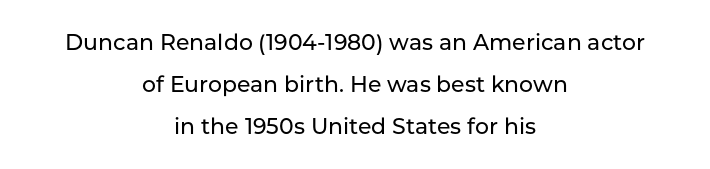
The image shows 22 px text type, upright; set centered, loose line spacing (1.92x), normal letter spacing, not underlined.
